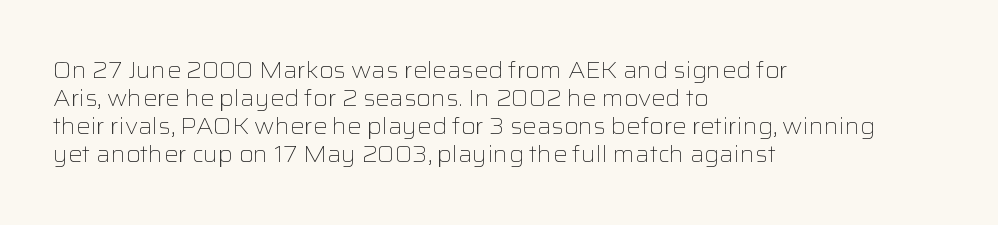
Q: Is the text bold? A: No.
Q: Is the text italic (slanted)? A: No, it is upright.
Q: Is the text underlined? A: No.
Q: How is the paragraph aligned? A: Left-aligned.
Q: Is the spacing between letters normal or unusually wide? A: Normal.
Q: Is the spacing between lines tight, normal or loose? A: Normal.
